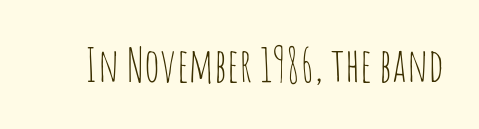
{"serif": "no", "italic": "no", "bold": "no", "weight": "thin", "width": "condensed", "stroke_contrast": "low", "x_height": "large", "monospaced": "no", "underline": "no", "letter_spacing": "normal", "letter_spacing_em": 0.0, "glyph_px": 46}
